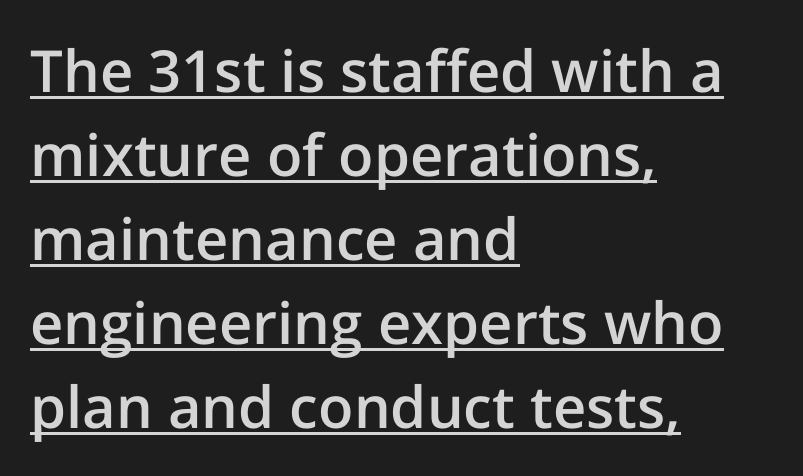
To sum up the face: it is a sans, with no serifs. Left-aligned paragraph, ragged on the right. Decoration check: the copy is underlined. Unlike italic type, these characters show no tilt at all.
